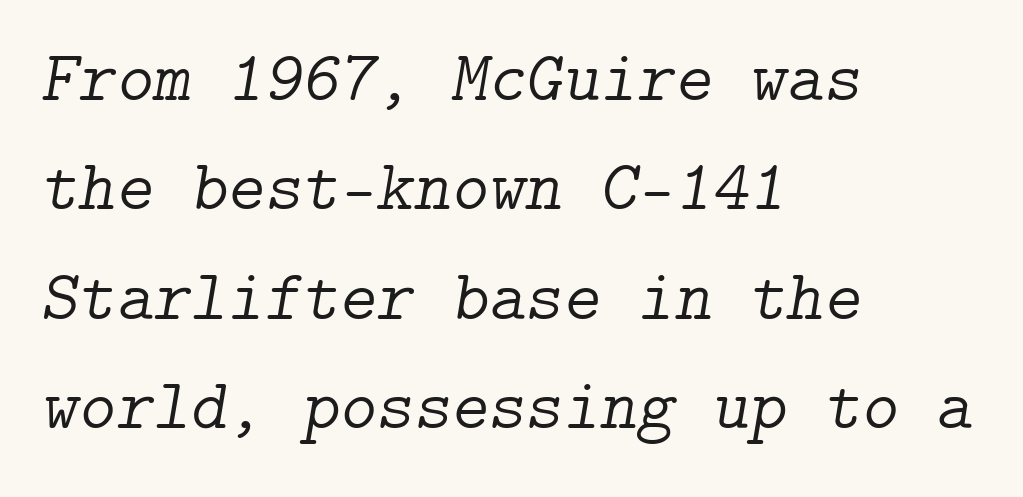
The image shows 71 px light serif type, italic (leaning right); set left-aligned, normal line spacing (1.54x), normal letter spacing, not underlined; low stroke contrast and a medium x-height.
